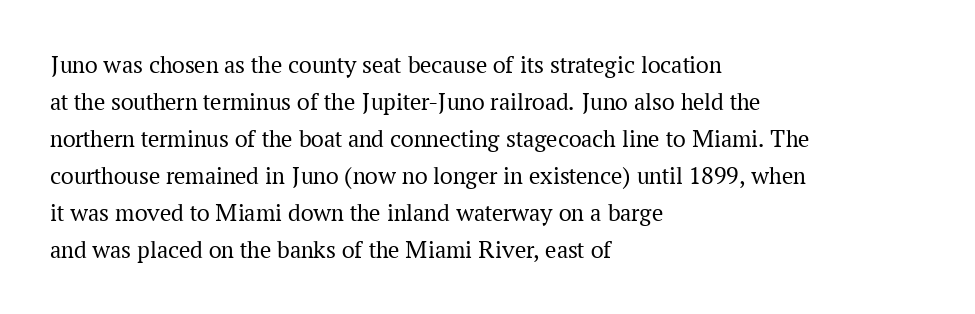
A typesetter would call this leading conventional body-copy spacing. Descender tails drop into unmarked territory. Visually the block forms a straight wall on the left and a jagged coastline on the right. Do the letters lean? They stand straight.
